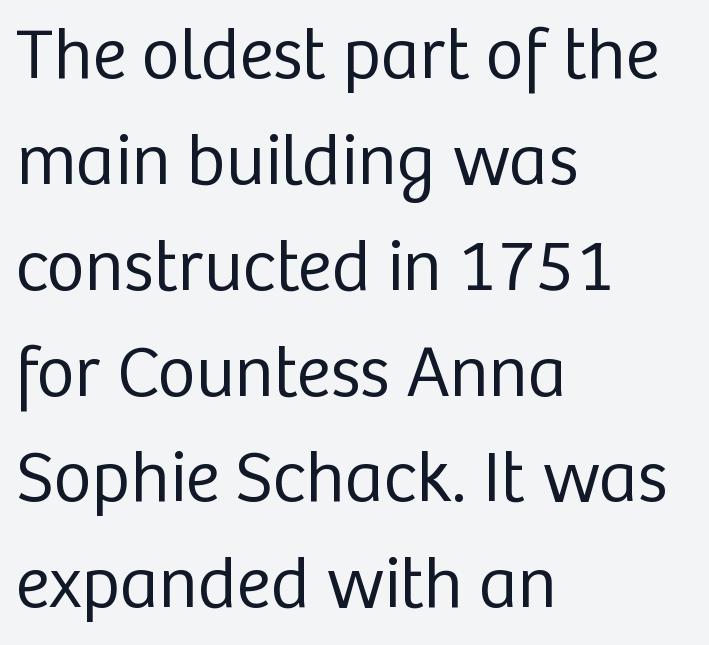
Descenders hang freely into open space. Think standard paragraph weight, or any step lighter than that. These lines stack with their left ends in a neat column. Unlike italic type, these characters show no tilt at all. Letter spacing: default.
